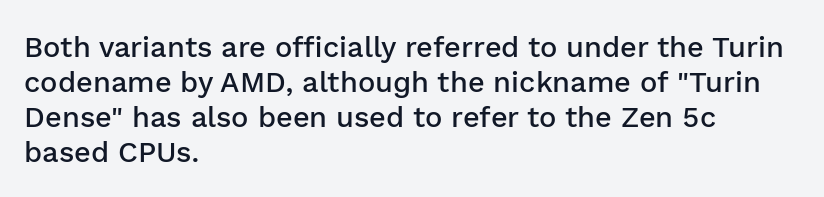
In terms of letterspacing, this is plain default setting. Looks like regular typesetting: each glyph gets only the width it needs. This sample uses a sans-serif face. The specimen reads as upright at a glance. Typeset ragged right — the left edge is the straight one. Type without underlining.
